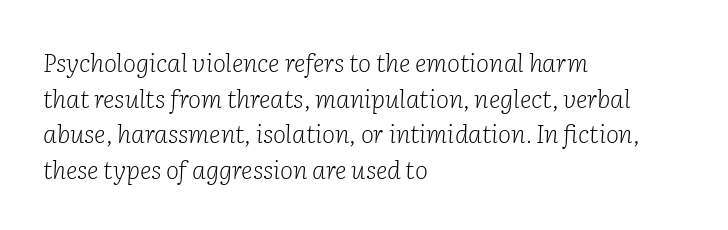
{"italic": "yes", "lean": "right", "slant_degrees": 2, "bold": "no", "underline": "no", "align": "left", "line_spacing": "normal", "line_spacing_ratio": 1.43, "letter_spacing": "normal", "letter_spacing_em": 0.0, "glyph_px": 25}
